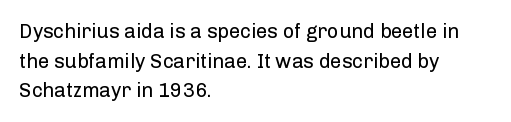
{"italic": "no", "bold": "no", "underline": "no", "align": "left", "line_spacing": "normal", "line_spacing_ratio": 1.48, "letter_spacing": "normal", "letter_spacing_em": 0.0, "glyph_px": 20}
